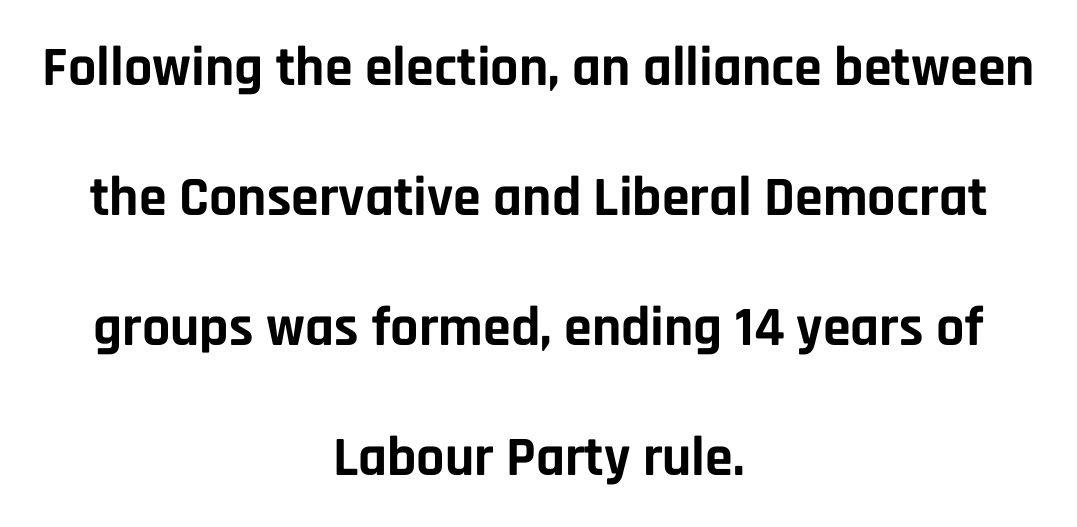
Q: Is the text bold? A: Yes.
Q: Is the text italic (slanted)? A: No, it is upright.
Q: Is the typeface a serif or a sans-serif typeface? A: Sans-serif.
Q: Is the text underlined? A: No.
Q: How is the paragraph aligned? A: Centered.
Q: Is the spacing between letters normal or unusually wide? A: Normal.
Q: Is the spacing between lines tight, normal or loose? A: Loose.
Q: Width (condensed, normal, or wide)? A: Normal.
Q: Stroke contrast? A: Low.
Q: x-height? A: Large.
Q: Monospaced? A: No.
